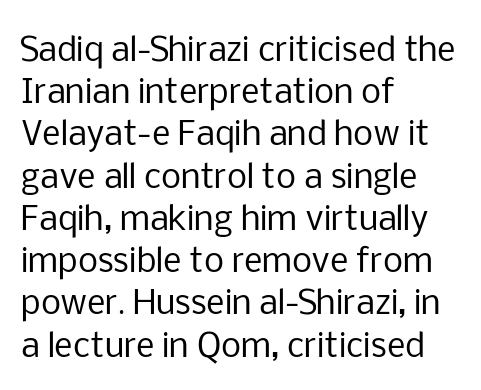
Looks like regular typesetting: each glyph gets only the width it needs. The compositor pushed each line to the left boundary. Nope, no serifs anywhere on these letters. This rendering features lettering with no underline.
